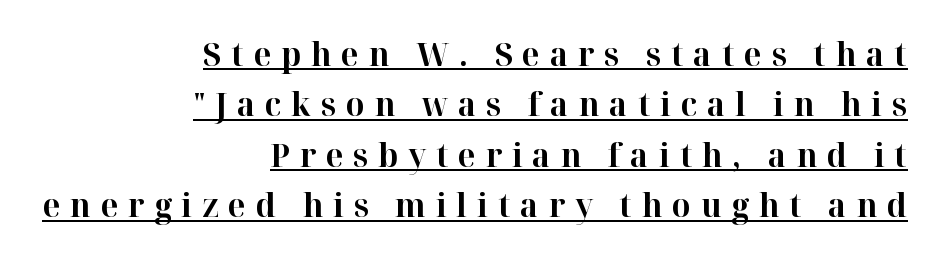
{"serif": "yes", "italic": "no", "bold": "yes", "weight": "bold", "width": "normal", "stroke_contrast": "high", "x_height": "medium", "monospaced": "no", "underline": "yes", "align": "right", "line_spacing": "normal", "line_spacing_ratio": 1.53, "letter_spacing": "wide", "letter_spacing_em": 0.3, "glyph_px": 33}
